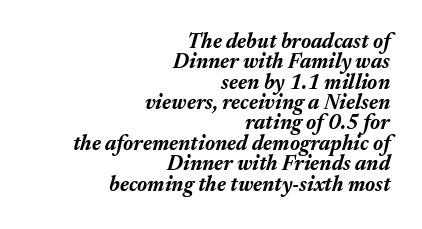
{"italic": "yes", "lean": "right", "slant_degrees": 17, "bold": "yes", "underline": "no", "align": "right", "line_spacing": "tight", "line_spacing_ratio": 0.97, "letter_spacing": "normal", "letter_spacing_em": 0.0, "glyph_px": 21}
